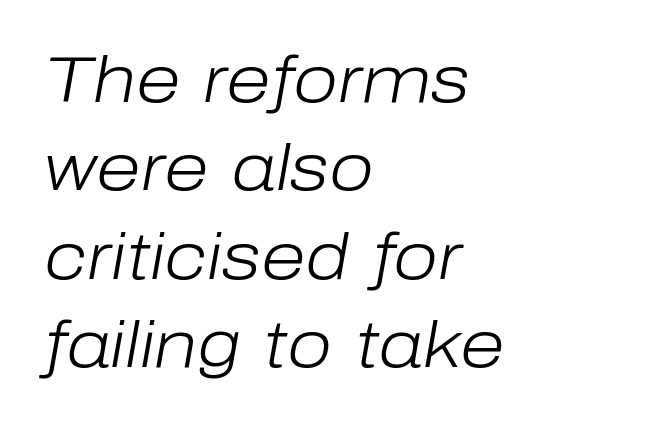
The image shows 65 px light type, italic (leaning right); set left-aligned, normal line spacing (1.36x), normal letter spacing, not underlined; low stroke contrast and a medium x-height.
